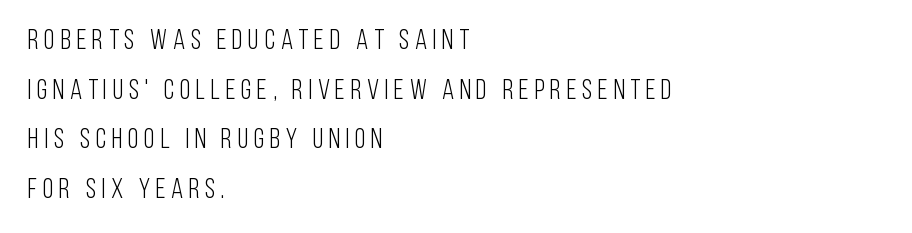
Q: Is the text bold? A: No.
Q: Is the text italic (slanted)? A: No, it is upright.
Q: Is the typeface a serif or a sans-serif typeface? A: Sans-serif.
Q: Is the text underlined? A: No.
Q: How is the paragraph aligned? A: Left-aligned.
Q: Is the spacing between letters normal or unusually wide? A: Unusually wide.
Q: Width (condensed, normal, or wide)? A: Condensed.
Q: Stroke contrast? A: Low.
Q: x-height? A: Large.
Q: Monospaced? A: No.
